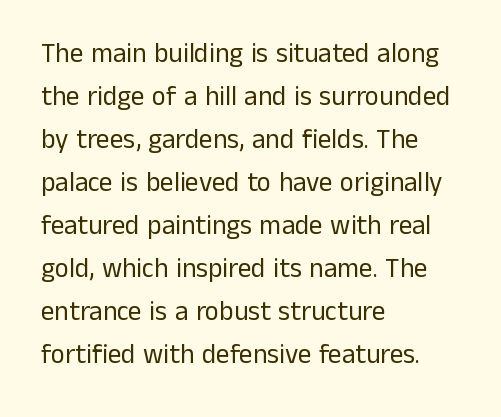
The image shows 27 px text type, upright; set left-aligned, normal line spacing (1.59x), normal letter spacing, not underlined.
